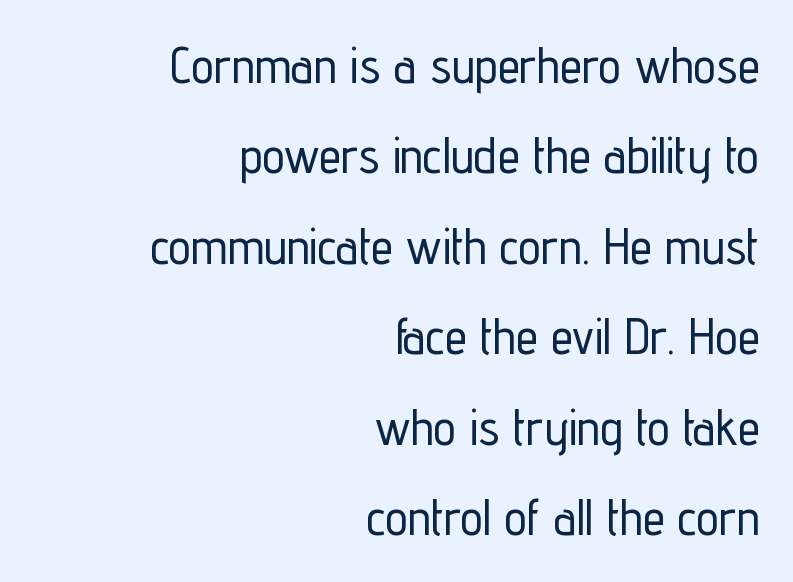
Q: Is the text italic (slanted)? A: No, it is upright.
Q: Is the typeface a serif or a sans-serif typeface? A: Sans-serif.
Q: Is the text underlined? A: No.
Q: How is the paragraph aligned? A: Right-aligned.
Q: Is the spacing between letters normal or unusually wide? A: Normal.
Q: Width (condensed, normal, or wide)? A: Condensed.
Q: Stroke contrast? A: Low.
Q: x-height? A: Medium.
Q: Monospaced? A: No.
